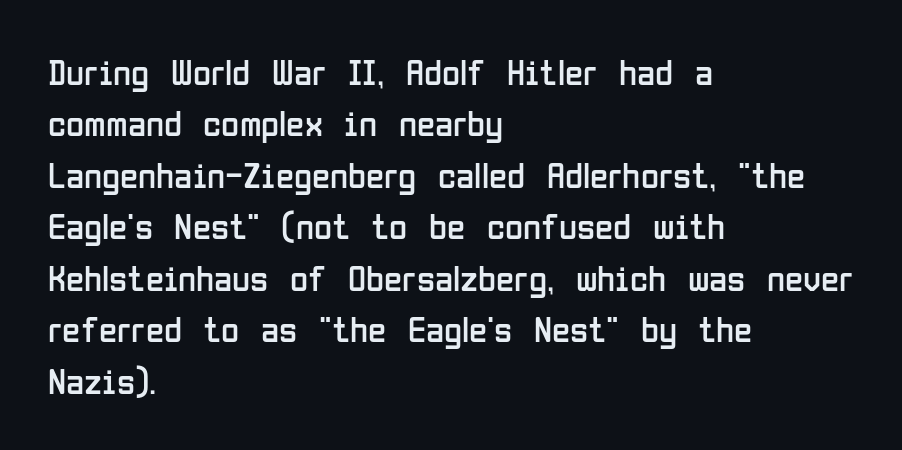
{"serif": "no", "italic": "no", "bold": "no", "weight": "regular", "width": "condensed", "stroke_contrast": "low", "x_height": "medium", "monospaced": "no", "underline": "no", "align": "left", "line_spacing": "normal", "line_spacing_ratio": 1.39, "letter_spacing": "normal", "letter_spacing_em": 0.0, "glyph_px": 37}
